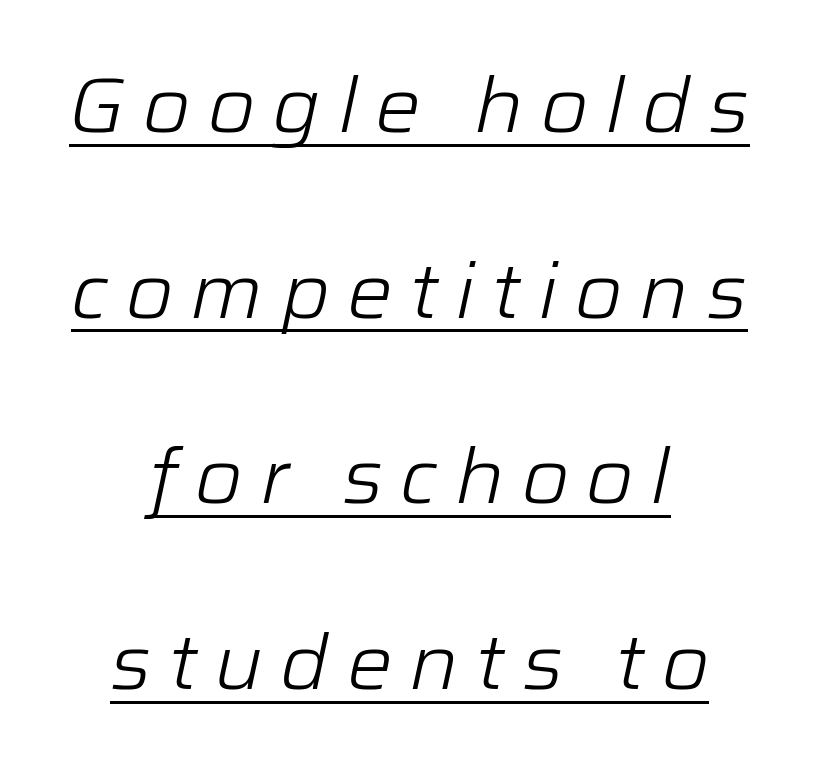
Q: Is the text bold? A: No.
Q: Is the text italic (slanted)? A: Yes, it leans right by about 12 degrees.
Q: Is the text underlined? A: Yes.
Q: How is the paragraph aligned? A: Centered.
Q: Is the spacing between letters normal or unusually wide? A: Unusually wide.
Q: Is the spacing between lines tight, normal or loose? A: Loose.
Q: Width (condensed, normal, or wide)? A: Normal.
Q: Stroke contrast? A: Low.
Q: x-height? A: Medium.
Q: Monospaced? A: No.
